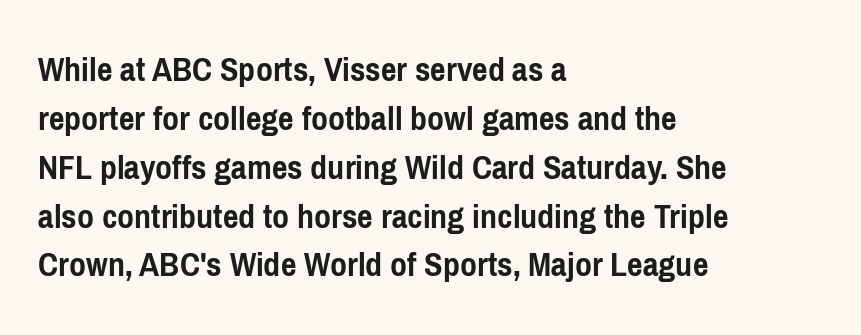
The image shows 37 px semibold, condensed sans-serif type, upright; set left-aligned, normal line spacing (1.32x), normal letter spacing, not underlined; low stroke contrast and a medium x-height.
